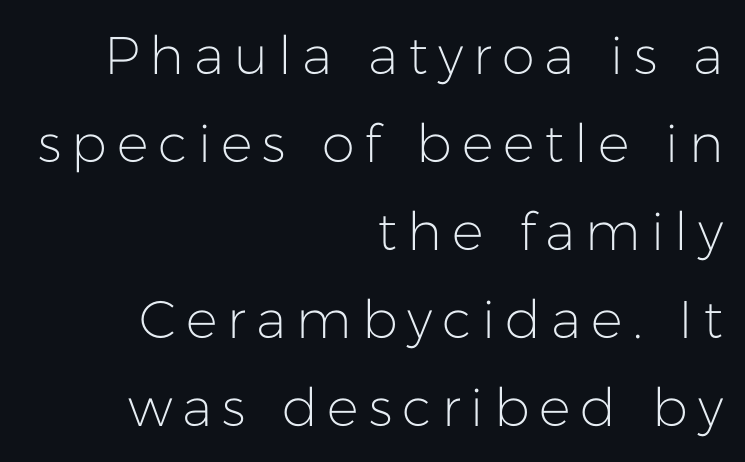
The image shows 53 px light sans-serif type, upright; set right-aligned, normal line spacing (1.66x), not underlined; low stroke contrast and a medium x-height.
